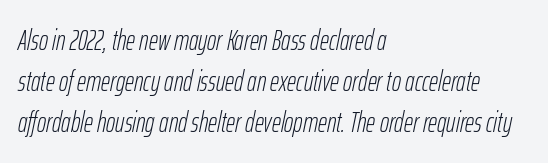
Q: Is the text bold? A: No.
Q: Is the text italic (slanted)? A: Yes, it leans right by about 12 degrees.
Q: Is the text underlined? A: No.
Q: How is the paragraph aligned? A: Left-aligned.
Q: Is the spacing between letters normal or unusually wide? A: Normal.
Q: Is the spacing between lines tight, normal or loose? A: Normal.
Q: Width (condensed, normal, or wide)? A: Condensed.
Q: Stroke contrast? A: Low.
Q: x-height? A: Medium.
Q: Monospaced? A: No.
